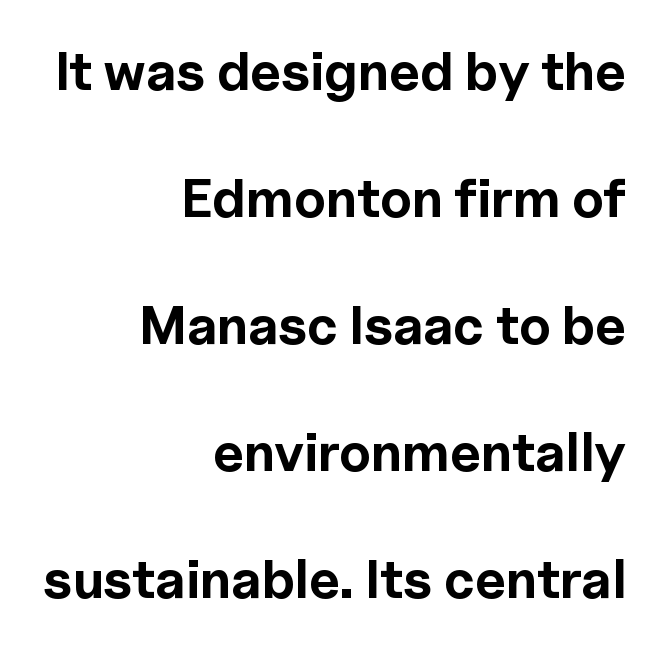
The strokes are fattened all the way to bold. Proportional: the letters do not fall into vertical columns. The space beneath each line is pristine and unruled. Summary of vertical rhythm: relaxed, with wide interline spacing. The type is set solid horizontally, with unmodified tracking.
